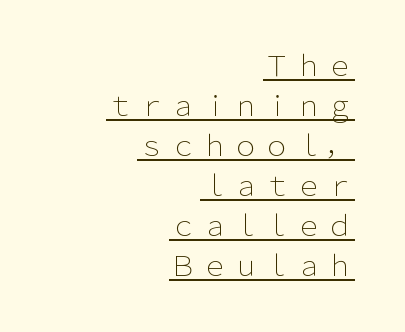
{"serif": "no", "italic": "no", "bold": "no", "weight": "light", "width": "normal", "stroke_contrast": "low", "x_height": "medium", "monospaced": "no", "underline": "yes", "align": "right", "line_spacing": "normal", "line_spacing_ratio": 1.43, "glyph_px": 28}
